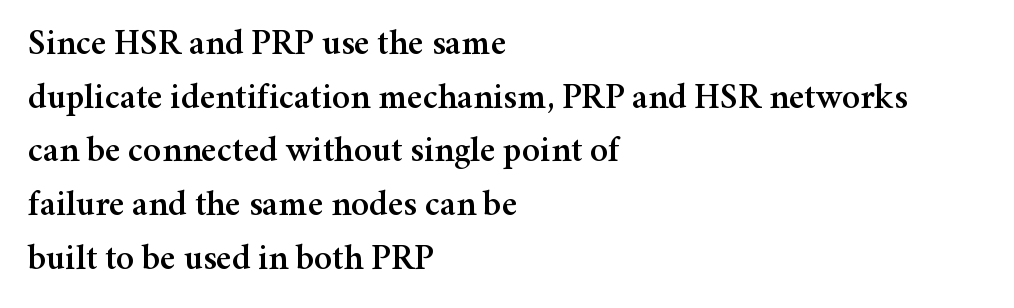
Q: Is the text italic (slanted)? A: No, it is upright.
Q: Is the typeface a serif or a sans-serif typeface? A: Serif.
Q: Is the text underlined? A: No.
Q: How is the paragraph aligned? A: Left-aligned.
Q: Is the spacing between letters normal or unusually wide? A: Normal.
Q: Is the spacing between lines tight, normal or loose? A: Normal.
Q: Width (condensed, normal, or wide)? A: Normal.
Q: Stroke contrast? A: Medium.
Q: x-height? A: Medium.
Q: Monospaced? A: No.
